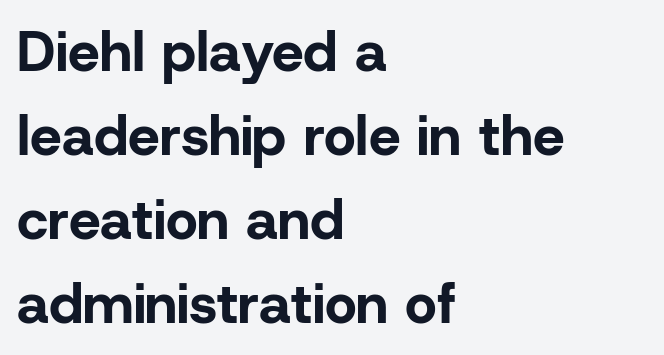
The line-height multiplier appears to be the usual default. Is the block centered? No — it sits flush against the left margin. Tracking value appears to be zero — textbook default spacing. On the weight axis this lands at bold, roughly 700. Words float on clear page, feet unadorned.
